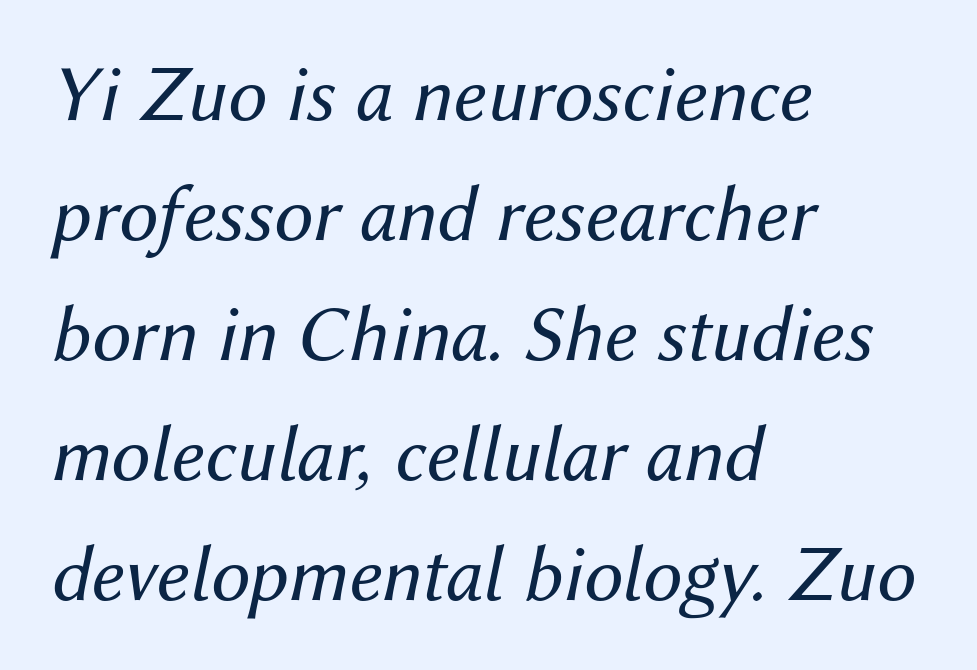
{"italic": "yes", "lean": "right", "slant_degrees": 12, "bold": "no", "weight": "regular", "width": "normal", "stroke_contrast": "medium", "x_height": "medium", "monospaced": "no", "underline": "no", "align": "left", "line_spacing": "normal", "line_spacing_ratio": 1.52, "letter_spacing": "normal", "letter_spacing_em": 0.0, "glyph_px": 79}
